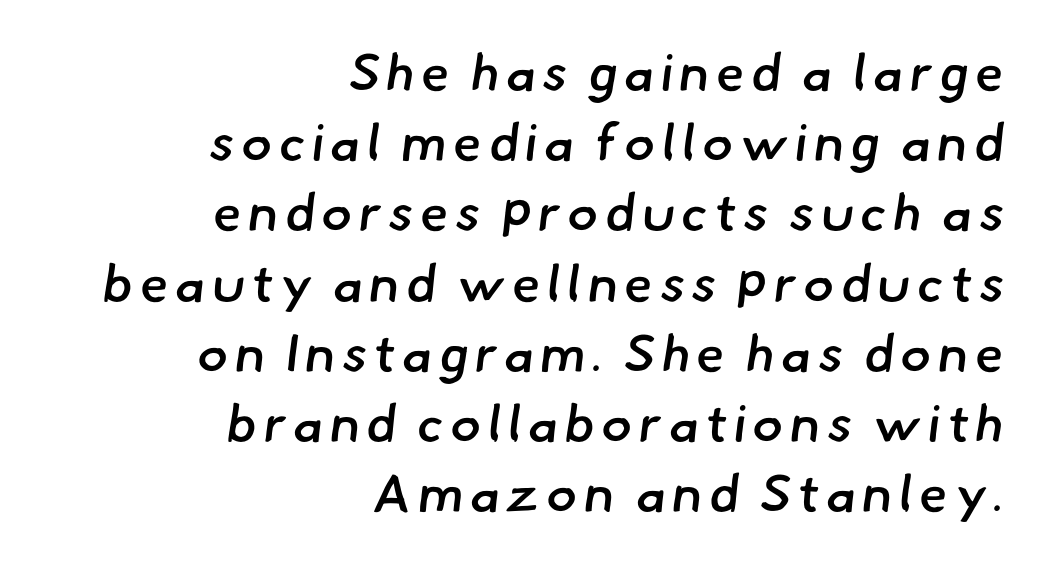
{"serif": "no", "bold": "semi", "weight": "semibold", "width": "normal", "stroke_contrast": "low", "x_height": "small", "monospaced": "no", "underline": "no", "align": "right", "line_spacing": "normal", "line_spacing_ratio": 1.35, "glyph_px": 52}
